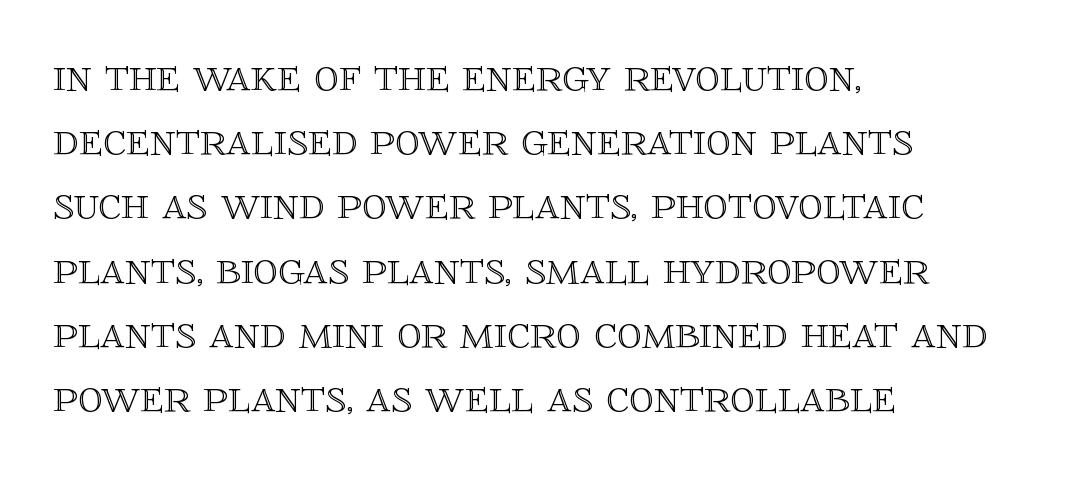
Interline gaps are of average width in this sample. Look at the tracking — it's just the regular setting, nothing added. Style check: upright. Short and long lines alike share a common starting point at left. Proportional: the letters do not fall into vertical columns. The gap between lines stays unmarked.
